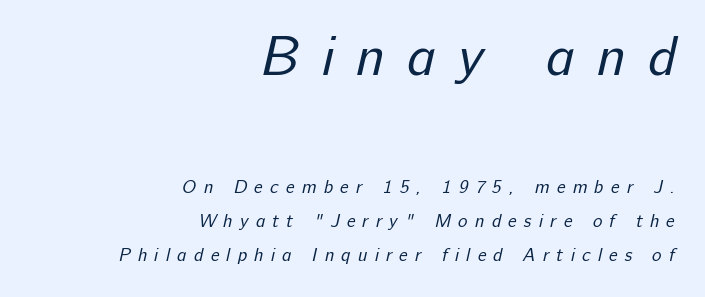
{"serif": "no", "bold": "no", "weight": "regular", "width": "normal", "stroke_contrast": "low", "x_height": "medium", "monospaced": "no", "underline": "no", "align": "right", "line_spacing_ratio": 1.88, "letter_spacing": "wide", "letter_spacing_em": 0.4, "larger_block": "first", "size_ratio": 3.06, "glyph_px": 55}
